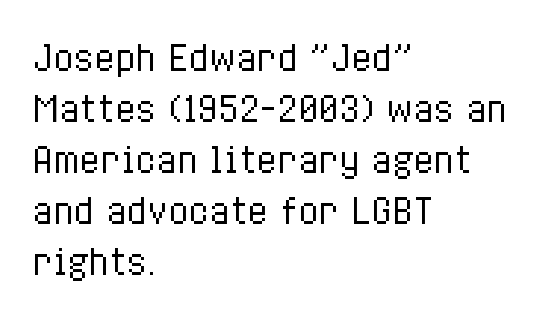
Visually the block forms a straight wall on the left and a jagged coastline on the right. The rendering uses natural spacing where letterforms have individual widths. In terms of posture, this sample is upright. Does extra space separate the letters? No, they use regular spacing.
